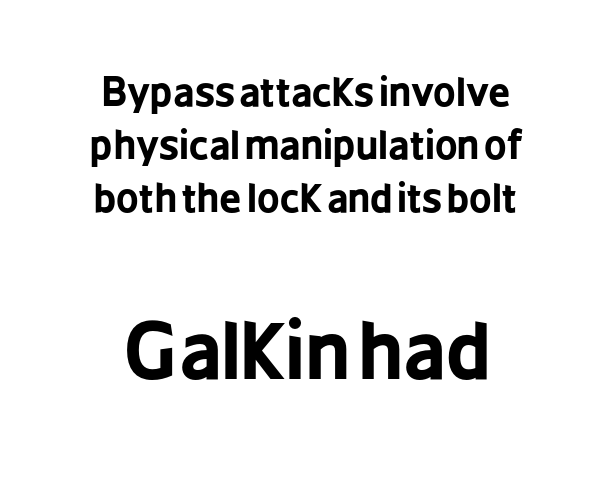
The image shows 78 px bold, condensed sans-serif type, upright; set centered, normal line spacing (1.36x), normal letter spacing, not underlined; the second (bottom) block is 2.0x larger; low stroke contrast and a medium x-height.
